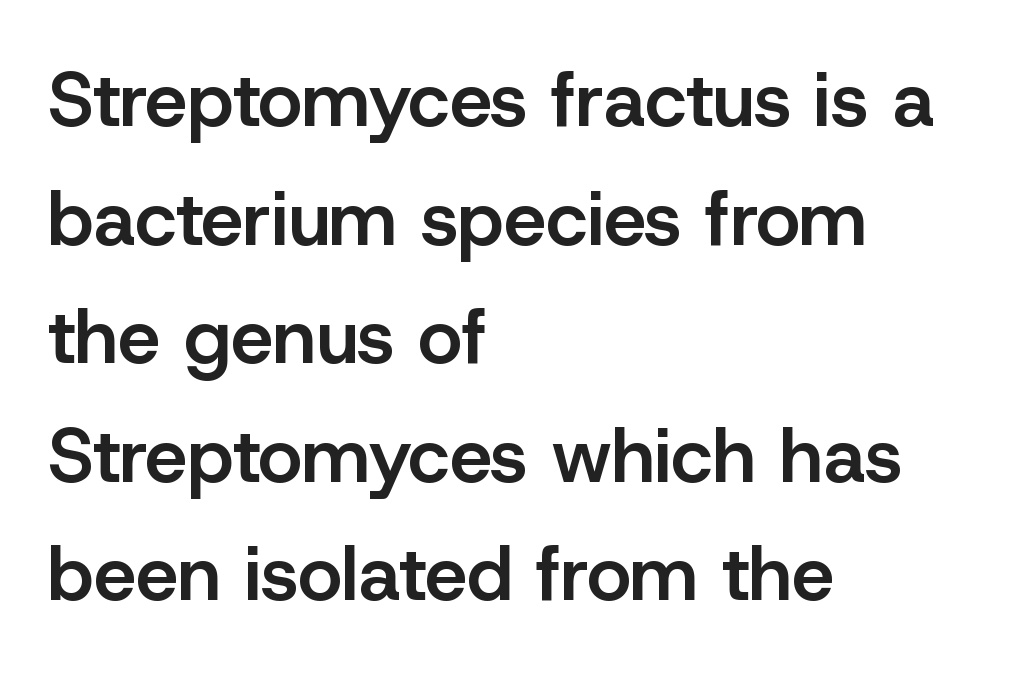
These lines sit exactly where default settings would place them. Posture: straight, roman, zero tilt. The passage shown is typed in a proportional face where columns would drift. The letterforms sit shoulder to shoulder at normal distance. Heft: intermediate — a semibold. Grotesque or geometric, the face here clearly has no serifs.
